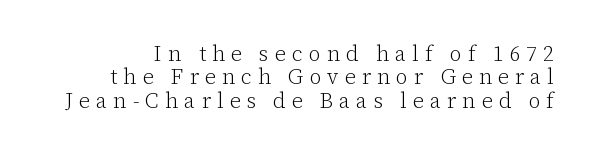
{"italic": "no", "bold": "no", "underline": "no", "line_spacing": "tight", "line_spacing_ratio": 1.11, "letter_spacing": "wide", "letter_spacing_em": 0.29, "glyph_px": 21}
